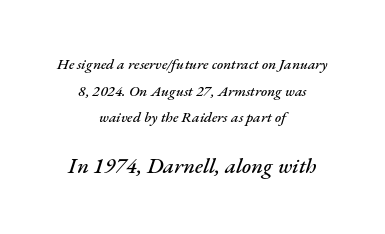
The image shows 22 px text type, italic (leaning right); set centered, line spacing 1.77x, normal letter spacing, not underlined; the second (bottom) block is 1.47x larger.
